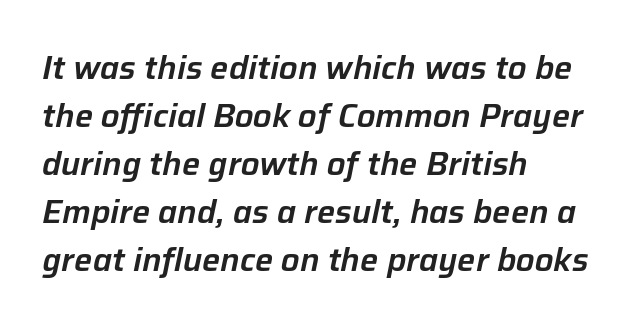
The image shows 32 px text type, italic (leaning right); set left-aligned, normal line spacing (1.5x), normal letter spacing, not underlined; low stroke contrast and a medium x-height.
